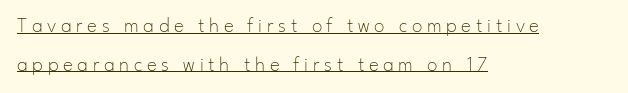
Q: Is the text bold? A: No.
Q: Is the text italic (slanted)? A: No, it is upright.
Q: Is the text underlined? A: Yes.
Q: How is the paragraph aligned? A: Left-aligned.
Q: Is the spacing between letters normal or unusually wide? A: Unusually wide.
